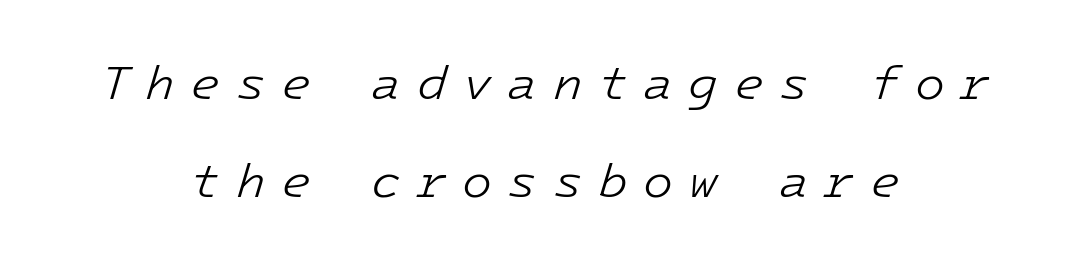
Q: Is the text bold? A: No.
Q: Is the text italic (slanted)? A: Yes, it leans right by about 16 degrees.
Q: Is the text underlined? A: No.
Q: How is the paragraph aligned? A: Centered.
Q: Is the spacing between letters normal or unusually wide? A: Unusually wide.
Q: Is the spacing between lines tight, normal or loose? A: Loose.
Q: Width (condensed, normal, or wide)? A: Normal.
Q: Stroke contrast? A: Low.
Q: x-height? A: Medium.
Q: Monospaced? A: Yes.
